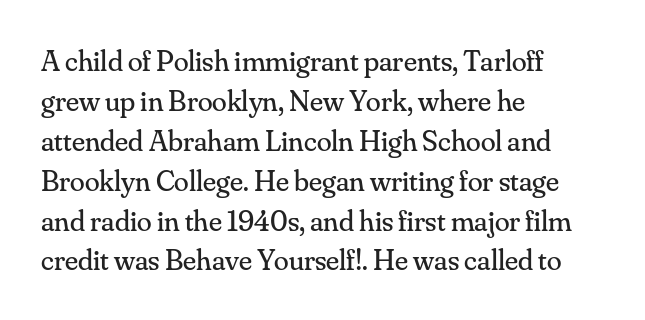
Q: Is the text bold? A: No.
Q: Is the text italic (slanted)? A: No, it is upright.
Q: Is the typeface a serif or a sans-serif typeface? A: Serif.
Q: Is the text underlined? A: No.
Q: How is the paragraph aligned? A: Left-aligned.
Q: Is the spacing between letters normal or unusually wide? A: Normal.
Q: Is the spacing between lines tight, normal or loose? A: Normal.
Q: Width (condensed, normal, or wide)? A: Normal.
Q: Stroke contrast? A: Medium.
Q: x-height? A: Small.
Q: Monospaced? A: No.
